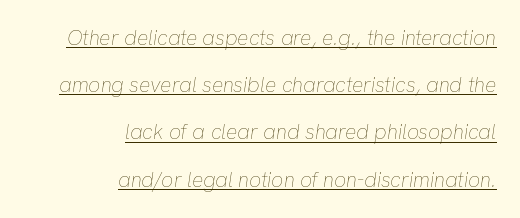
Q: Is the text bold? A: No.
Q: Is the text italic (slanted)? A: Yes, it leans right by about 8 degrees.
Q: Is the text underlined? A: Yes.
Q: How is the paragraph aligned? A: Right-aligned.
Q: Is the spacing between letters normal or unusually wide? A: Normal.
Q: Is the spacing between lines tight, normal or loose? A: Loose.
